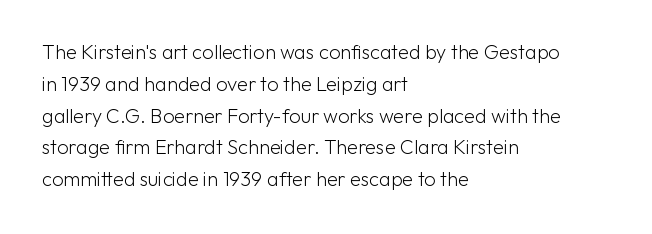
{"italic": "no", "bold": "no", "underline": "no", "align": "left", "line_spacing": "normal", "line_spacing_ratio": 1.59, "letter_spacing": "normal", "letter_spacing_em": 0.0, "glyph_px": 20}
